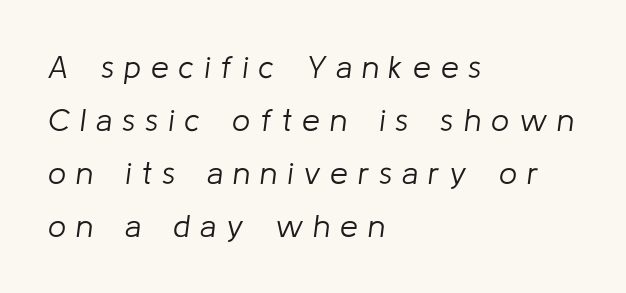
{"italic": "yes", "lean": "right", "slant_degrees": 8, "bold": "no", "weight": "light", "width": "normal", "stroke_contrast": "low", "x_height": "medium", "monospaced": "no", "underline": "no", "align": "left", "line_spacing": "normal", "line_spacing_ratio": 1.66, "letter_spacing": "wide", "letter_spacing_em": 0.31, "glyph_px": 32}
